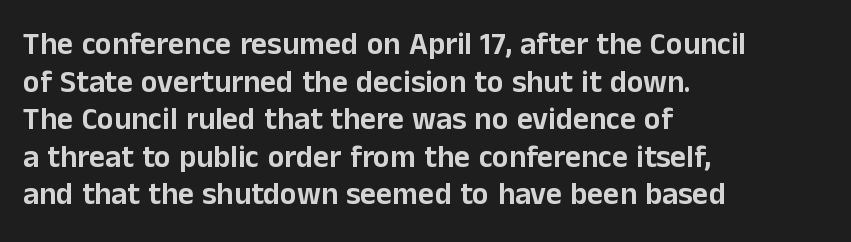
{"serif": "no", "italic": "no", "width": "normal", "stroke_contrast": "low", "x_height": "medium", "monospaced": "no", "underline": "no", "align": "left", "line_spacing_ratio": 1.21, "letter_spacing": "normal", "letter_spacing_em": 0.0, "glyph_px": 31}
